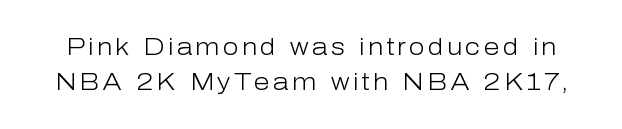
{"italic": "no", "bold": "no", "underline": "no", "line_spacing": "normal", "line_spacing_ratio": 1.51, "glyph_px": 23}
